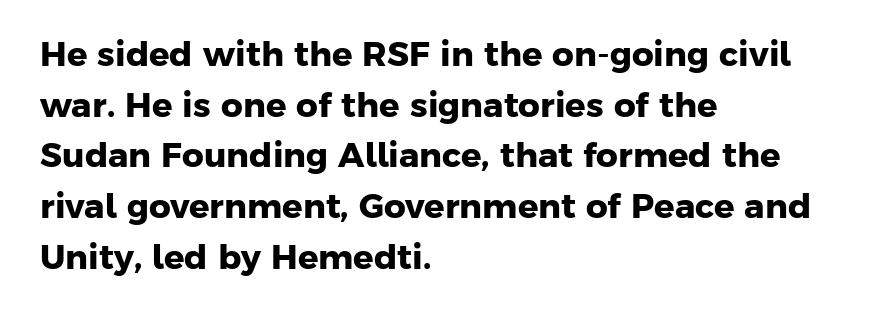
The face used here is a sans, in the tradition of grotesques and geometrics. Compared with an ordinary text face, these strokes are far heavier — a full bold. The passage shown has conventional tracking throughout. The zone under the glyphs is completely vacant. Each letter keeps its own natural width here, so spacing adapts to shape. All the whitespace from short lines collects on the right.
